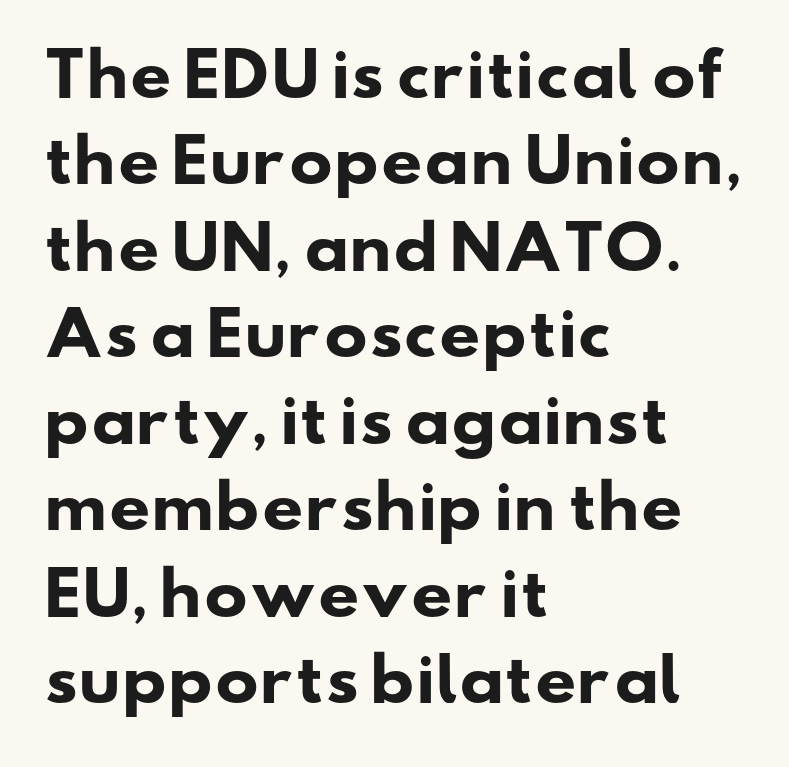
Type without underlining. Looks like regular typesetting: each glyph gets only the width it needs. How are the letters spaced? Ordinarily, with no added tracking. Compared with a centered layout, this one pins lines to the left instead. In terms of leading, this rendering sits right in the middle.
